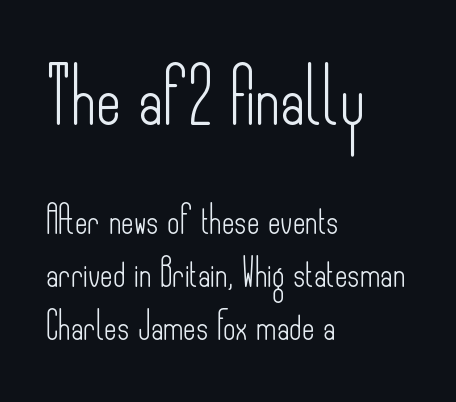
The line texture is even and compact thanks to regular tracking. This layout puts the oversized block above and the modest block below. When letters stand straight like this, we call the style roman or upright. A typesetter would call this leading open, well beyond the default.
